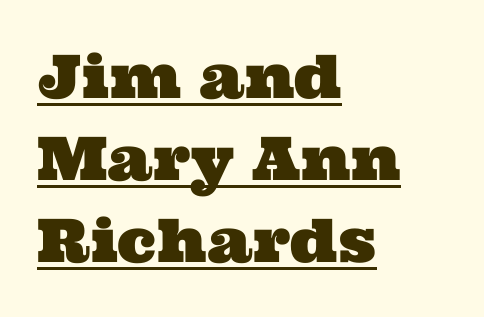
{"serif": "yes", "width": "wide", "stroke_contrast": "medium", "x_height": "medium", "monospaced": "no", "underline": "yes", "align": "left", "line_spacing": "normal", "line_spacing_ratio": 1.37, "letter_spacing": "normal", "letter_spacing_em": 0.0, "glyph_px": 60}
